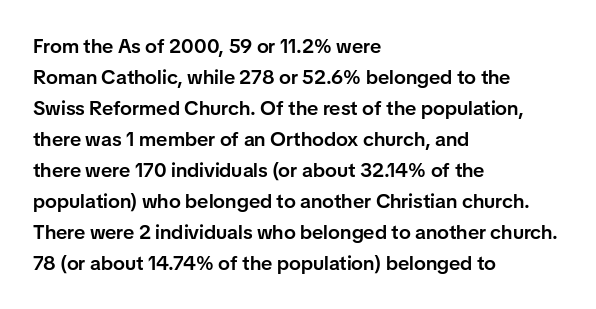
The image shows 20 px text type, upright; set left-aligned, normal line spacing (1.55x), normal letter spacing, not underlined.
